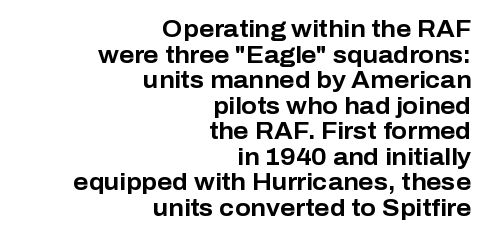
The image shows 23 px bold type, upright; set right-aligned, tight line spacing (1.11x), normal letter spacing, not underlined.
